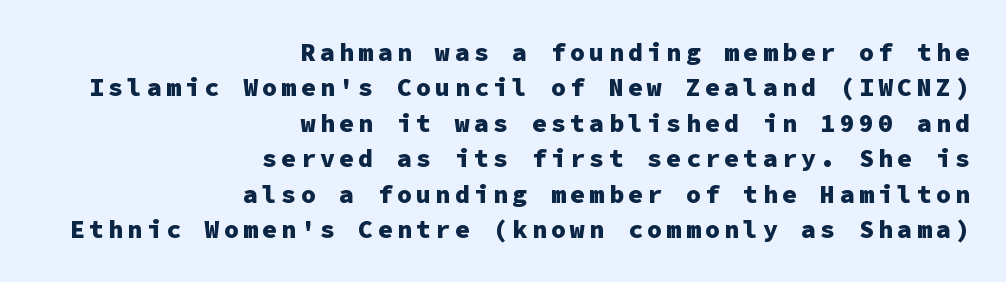
{"italic": "no", "bold": "yes", "underline": "no", "align": "right", "line_spacing": "normal", "line_spacing_ratio": 1.42, "glyph_px": 25}
